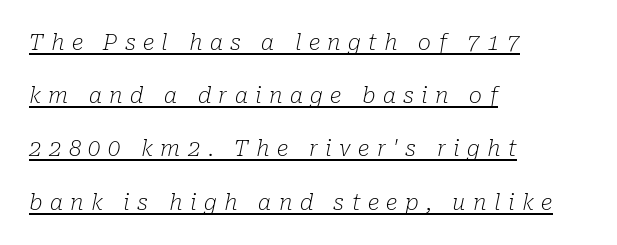
Q: Is the text bold? A: No.
Q: Is the text italic (slanted)? A: Yes, it leans right by about 10 degrees.
Q: Is the text underlined? A: Yes.
Q: How is the paragraph aligned? A: Left-aligned.
Q: Is the spacing between letters normal or unusually wide? A: Unusually wide.
Q: Is the spacing between lines tight, normal or loose? A: Loose.
